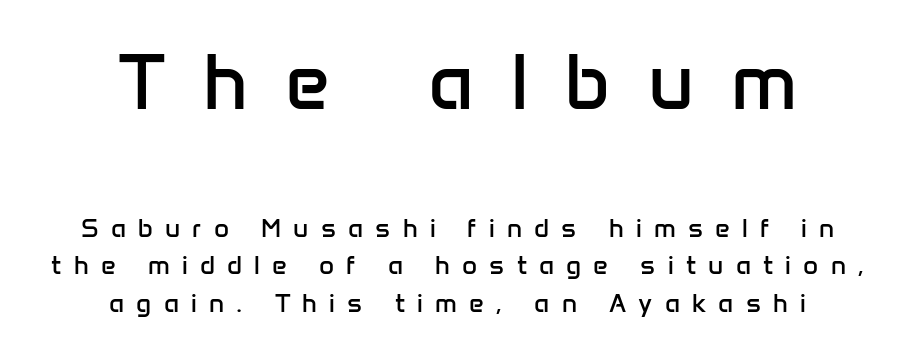
You can tell it's not italic because the verticals are truly vertical. Character widths vary here, with narrow letters taking less room than wide ones. Tracking here is generous; glyphs stand well apart from one another. The whitespace from short lines is split evenly between both sides. The designer went with a sans here, leaving each stem footless.
